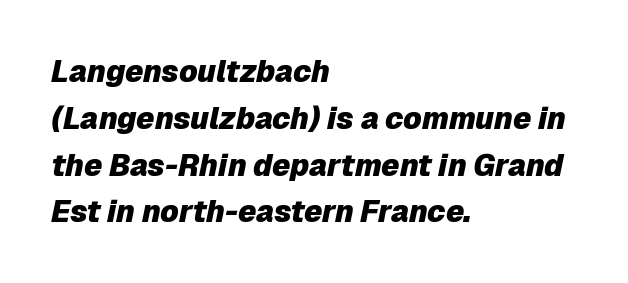
Q: Is the text bold? A: Yes.
Q: Is the text italic (slanted)? A: Yes, it leans right by about 12 degrees.
Q: Is the text underlined? A: No.
Q: How is the paragraph aligned? A: Left-aligned.
Q: Is the spacing between letters normal or unusually wide? A: Normal.
Q: Is the spacing between lines tight, normal or loose? A: Normal.
Q: Width (condensed, normal, or wide)? A: Normal.
Q: Stroke contrast? A: Low.
Q: x-height? A: Medium.
Q: Monospaced? A: No.
